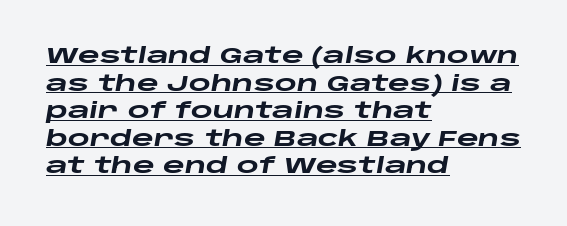
{"italic": "yes", "lean": "right", "slant_degrees": 10, "bold": "yes", "underline": "yes", "align": "left", "line_spacing": "normal", "line_spacing_ratio": 1.31, "letter_spacing": "normal", "letter_spacing_em": 0.0, "glyph_px": 21}
